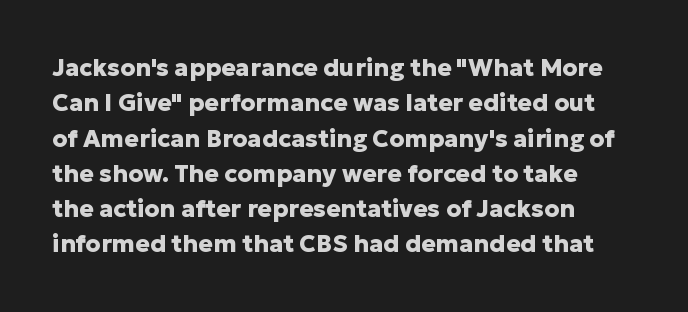
The baseline area is clear. Rendered with straight, roman letterforms. The face used here has the dense, thick strokes of a bold. One-word summary of the alignment: left.
